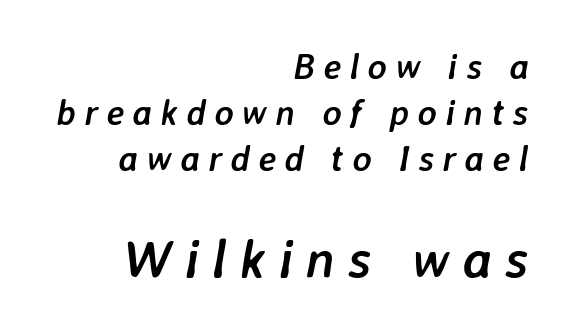
Regular leading. The letters are bold, with thick, heavy strokes. Bare-footed words on every line. You could not count columns in this text — the font is proportionally spaced.
